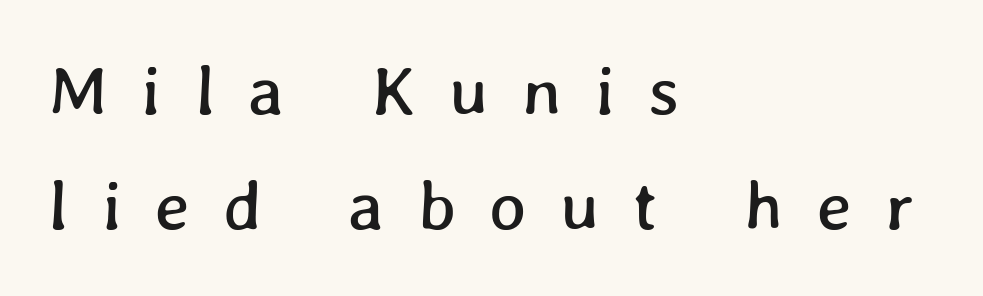
Q: Is the text underlined? A: No.
Q: How is the paragraph aligned? A: Left-aligned.
Q: Is the spacing between letters normal or unusually wide? A: Unusually wide.
Q: Is the spacing between lines tight, normal or loose? A: Normal.
Q: Width (condensed, normal, or wide)? A: Normal.
Q: Stroke contrast? A: Low.
Q: x-height? A: Medium.
Q: Monospaced? A: No.
